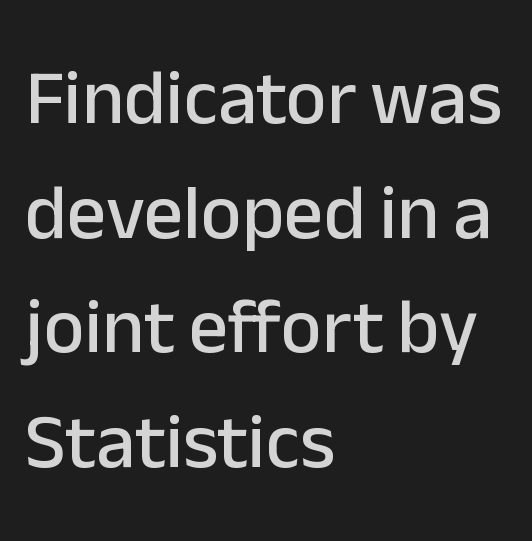
Q: Is the text italic (slanted)? A: No, it is upright.
Q: Is the typeface a serif or a sans-serif typeface? A: Sans-serif.
Q: Is the text underlined? A: No.
Q: How is the paragraph aligned? A: Left-aligned.
Q: Is the spacing between letters normal or unusually wide? A: Normal.
Q: Is the spacing between lines tight, normal or loose? A: Normal.
Q: Width (condensed, normal, or wide)? A: Normal.
Q: Stroke contrast? A: Low.
Q: x-height? A: Medium.
Q: Monospaced? A: No.
